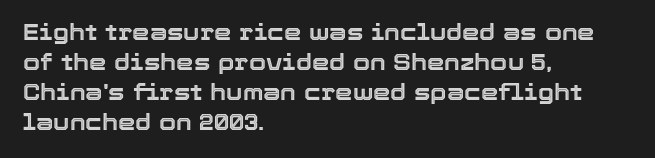
{"italic": "no", "underline": "no", "align": "left", "line_spacing": "normal", "line_spacing_ratio": 1.36, "letter_spacing": "normal", "letter_spacing_em": 0.0, "glyph_px": 22}
